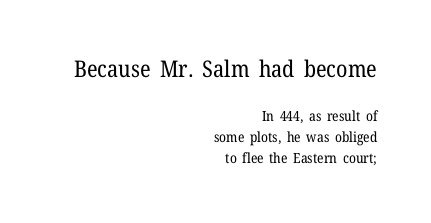
The letters look calm and open, with moderate or lighter stems. A roman cut, with each character standing at attention. Check under the words: just untouched page. The tracking reads as untouched default to a designer's eye.
